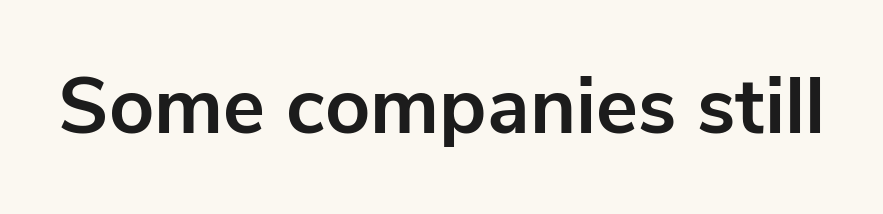
{"serif": "no", "italic": "no", "bold": "yes", "weight": "bold", "width": "normal", "stroke_contrast": "low", "x_height": "medium", "monospaced": "no", "underline": "no", "letter_spacing": "normal", "letter_spacing_em": 0.0, "glyph_px": 79}
